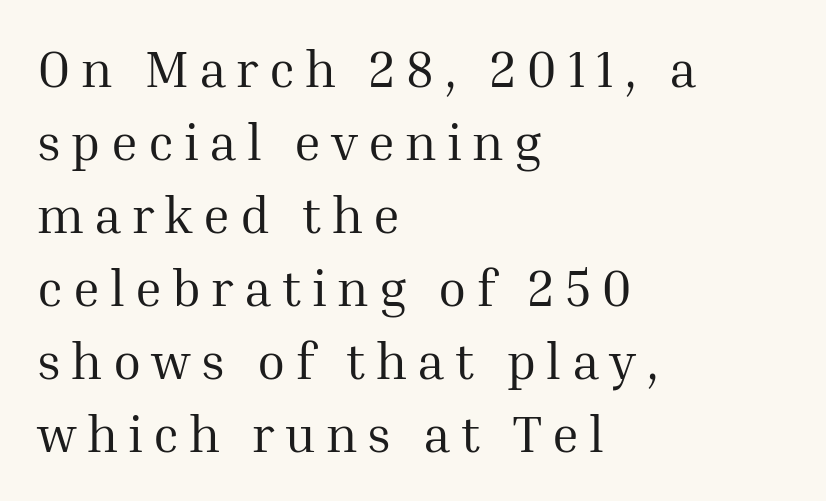
The image shows 51 px regular-weight serif type, upright; set left-aligned, normal line spacing (1.43x), unusually wide letter spacing (+0.2 em), not underlined; medium stroke contrast and a medium x-height.
